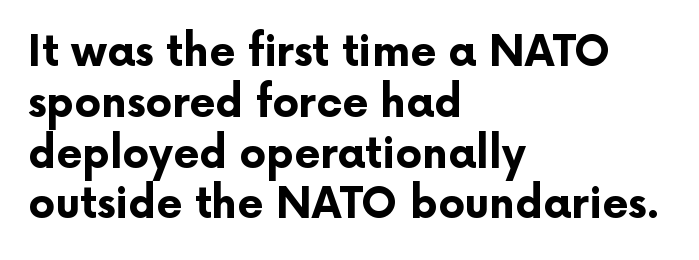
{"serif": "no", "italic": "no", "bold": "yes", "weight": "bold", "width": "normal", "stroke_contrast": "low", "x_height": "medium", "monospaced": "no", "underline": "no", "align": "left", "line_spacing_ratio": 1.21, "letter_spacing": "normal", "letter_spacing_em": 0.0, "glyph_px": 42}
